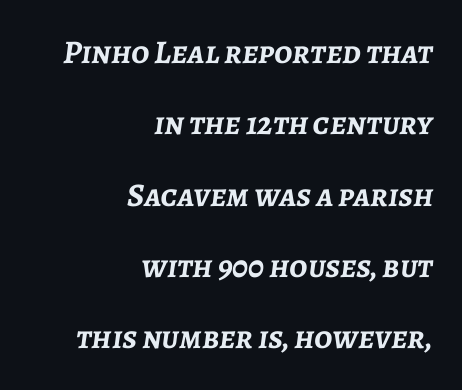
The image shows 33 px semibold type, italic (leaning right); set right-aligned, loose line spacing (2.16x), normal letter spacing, not underlined; low stroke contrast and a medium x-height.
